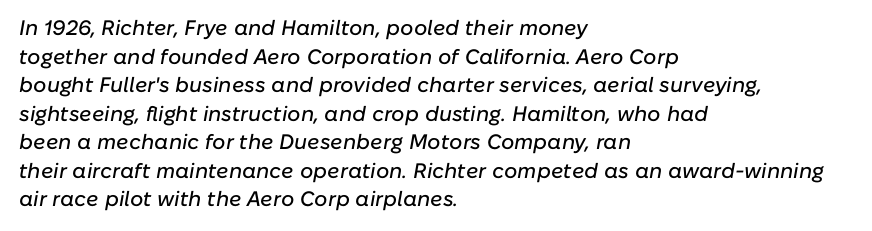
Q: Is the text italic (slanted)? A: Yes, it leans right by about 10 degrees.
Q: Is the text underlined? A: No.
Q: How is the paragraph aligned? A: Left-aligned.
Q: Is the spacing between letters normal or unusually wide? A: Normal.
Q: Is the spacing between lines tight, normal or loose? A: Normal.
